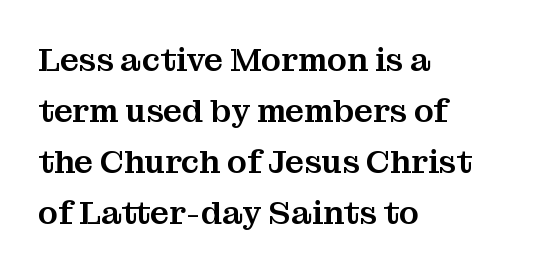
The image shows 33 px serif type, upright; set left-aligned, normal line spacing (1.55x), normal letter spacing, not underlined; medium stroke contrast and a medium x-height.
